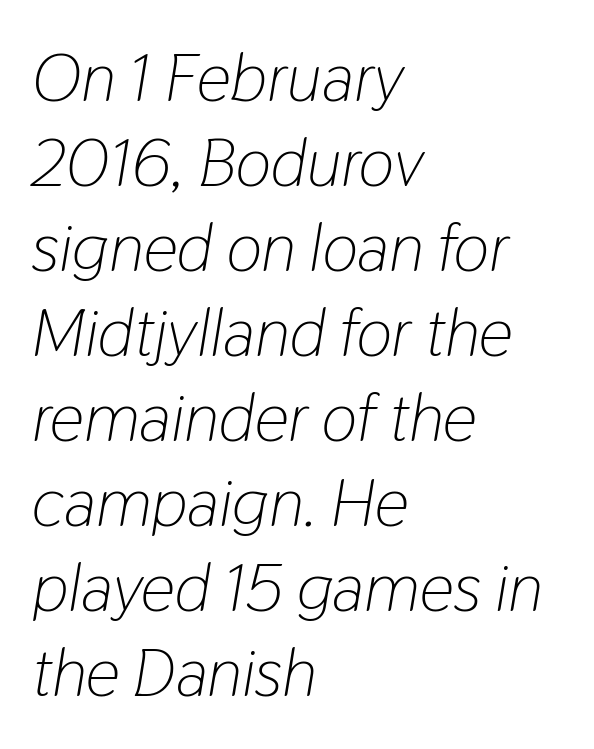
The horizontal fit of the characters is conventional and even. Does the leading feel generous? No, just average. Underlining? Definitely not there. You can tell it's italic because the verticals aren't actually vertical. The paragraph has a hard left edge and a soft right edge.
